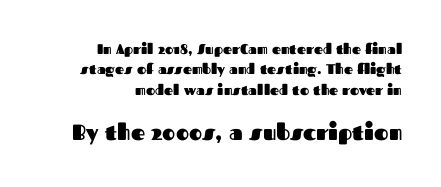
The image shows 22 px bold type, upright; set right-aligned, normal line spacing (1.45x), normal letter spacing, not underlined; the second (bottom) block is 1.57x larger.
